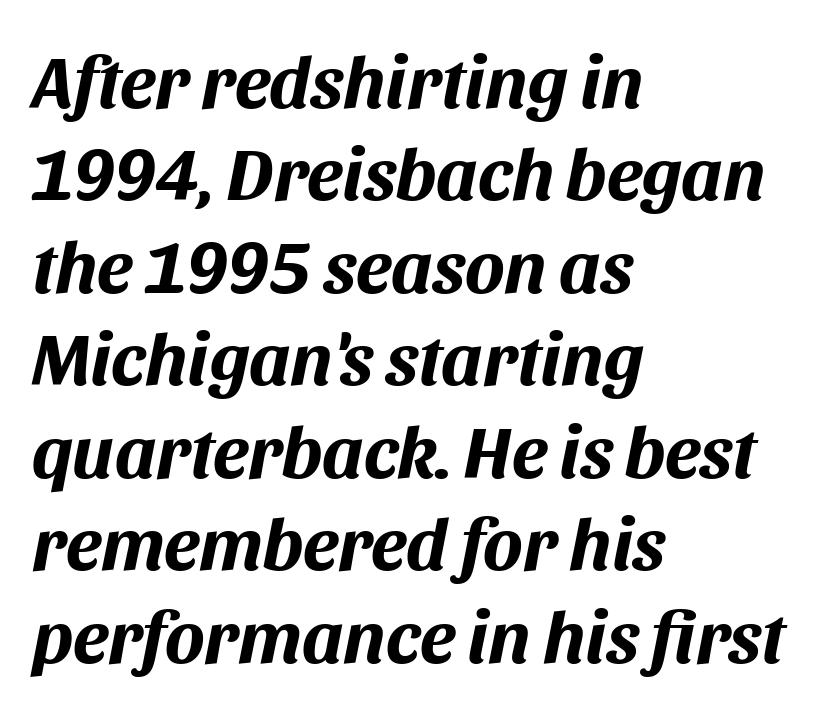
Q: Is the text bold? A: Yes.
Q: Is the text italic (slanted)? A: Yes, it leans right by about 11 degrees.
Q: Is the text underlined? A: No.
Q: How is the paragraph aligned? A: Left-aligned.
Q: Is the spacing between letters normal or unusually wide? A: Normal.
Q: Is the spacing between lines tight, normal or loose? A: Normal.
Q: Width (condensed, normal, or wide)? A: Normal.
Q: Stroke contrast? A: Medium.
Q: x-height? A: Large.
Q: Monospaced? A: No.
